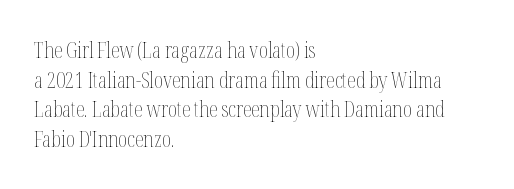
The image shows 22 px text type, upright; set left-aligned, normal line spacing (1.35x), normal letter spacing, not underlined.
